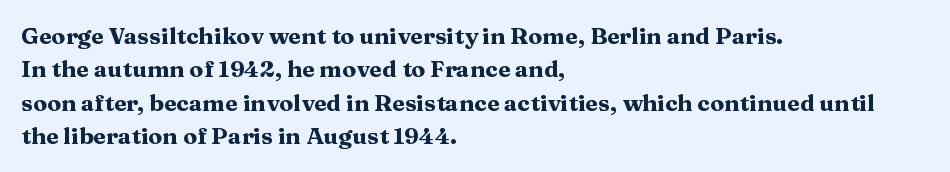
Q: Is the text bold? A: Yes.
Q: Is the text italic (slanted)? A: No, it is upright.
Q: Is the text underlined? A: No.
Q: How is the paragraph aligned? A: Left-aligned.
Q: Is the spacing between letters normal or unusually wide? A: Normal.
Q: Is the spacing between lines tight, normal or loose? A: Normal.
